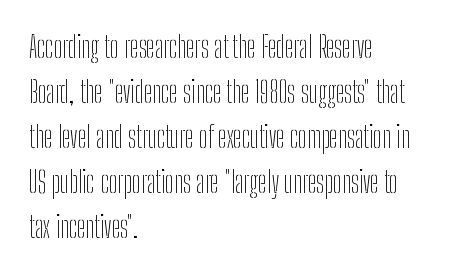
{"serif": "no", "italic": "no", "bold": "no", "weight": "thin", "width": "condensed", "stroke_contrast": "low", "x_height": "medium", "monospaced": "no", "underline": "no", "align": "left", "line_spacing": "normal", "line_spacing_ratio": 1.55, "letter_spacing": "normal", "letter_spacing_em": 0.0, "glyph_px": 29}
